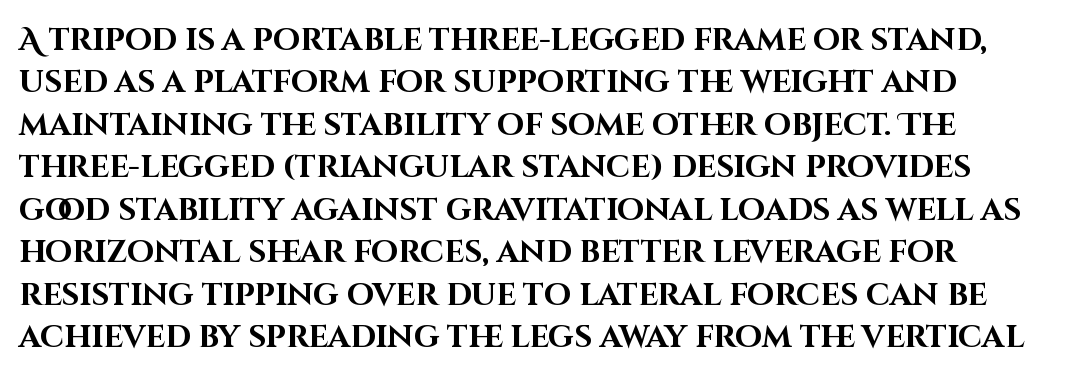
Upright lettering throughout. The glyphs have the mass of a bold cut. In terms of letterform style, serifs are entirely absent. Spacing verdict: proportional, widths tailored to each character. Tracking value appears to be zero — textbook default spacing. The lines sit at an ordinary, default distance from one another.
